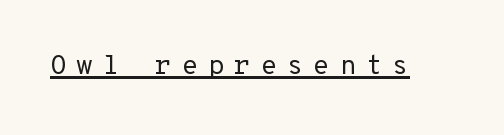
Q: Is the text bold? A: No.
Q: Is the text italic (slanted)? A: No, it is upright.
Q: Is the text underlined? A: Yes.
Q: Is the spacing between letters normal or unusually wide? A: Unusually wide.
